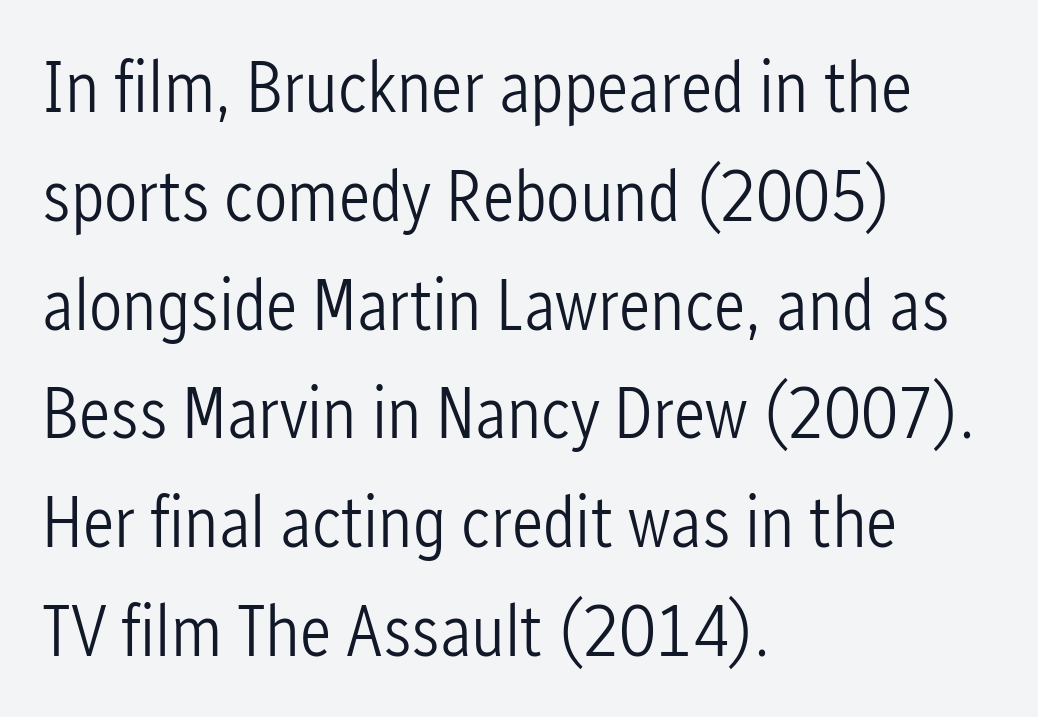
The letters advance in unequal steps, a hallmark of proportional type. This block has exactly the height ordinary leading produces. The glyphs in this specimen are sans serif. This rendering leaves character spacing at its baseline value.
